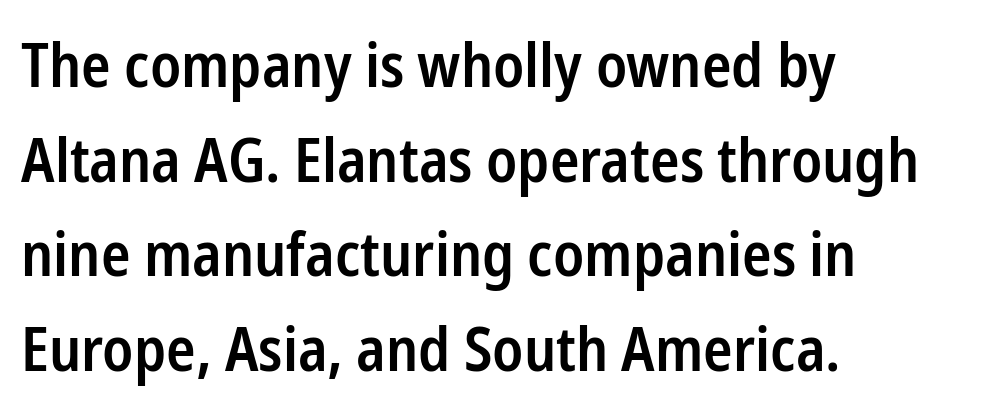
{"serif": "no", "italic": "no", "bold": "semi", "weight": "semibold", "width": "condensed", "stroke_contrast": "low", "x_height": "medium", "monospaced": "no", "underline": "no", "align": "left", "line_spacing": "normal", "line_spacing_ratio": 1.55, "letter_spacing": "normal", "letter_spacing_em": 0.0, "glyph_px": 61}
